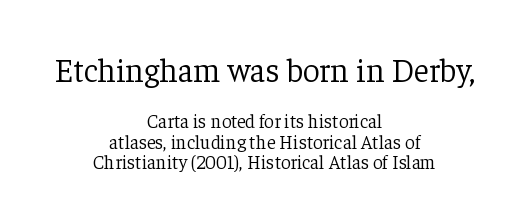
The image shows 33 px light serif type, upright; set centered, tight line spacing (1.06x), normal letter spacing, not underlined; the first (top) block is 1.74x larger; low stroke contrast and a medium x-height.
